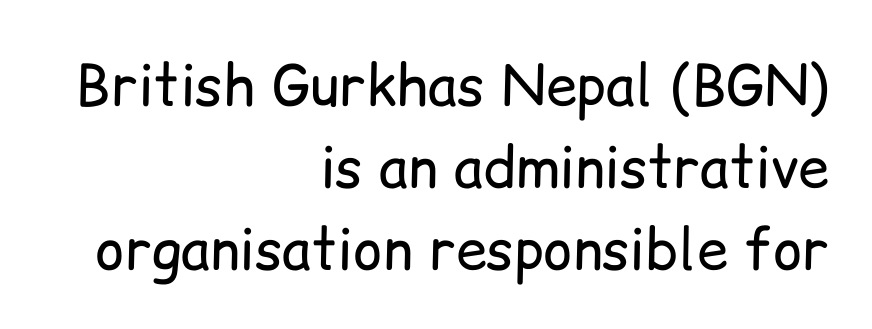
{"serif": "no", "italic": "no", "bold": "no", "weight": "regular", "width": "normal", "stroke_contrast": "low", "x_height": "medium", "monospaced": "no", "underline": "no", "align": "right", "line_spacing": "normal", "line_spacing_ratio": 1.46, "letter_spacing": "normal", "letter_spacing_em": 0.0, "glyph_px": 56}
